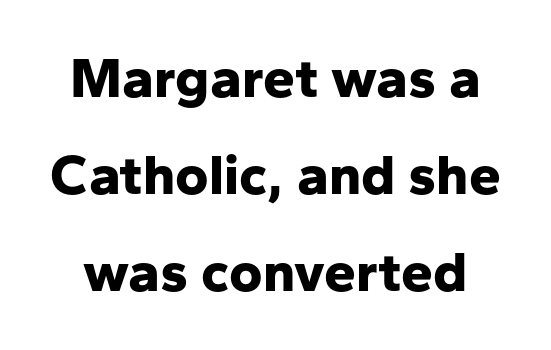
Just letters on the line, the space beneath them empty. These lines keep a tight, regular rhythm from letter to letter. Ascenders rise straight up at ninety degrees. In terms of leading, this rendering sits right in the middle.
